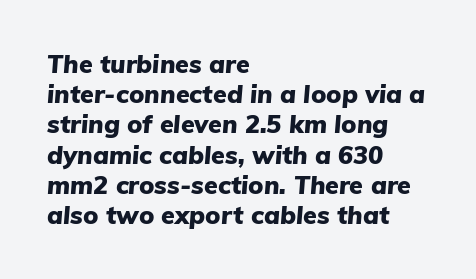
{"italic": "yes", "lean": "right", "slant_degrees": 5, "bold": "yes", "underline": "no", "align": "left", "line_spacing_ratio": 1.21, "letter_spacing": "normal", "letter_spacing_em": 0.0, "glyph_px": 25}
